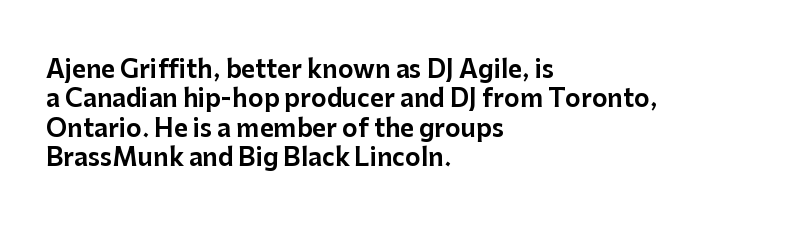
The image shows 24 px text type, upright; set left-aligned, line spacing 1.22x, normal letter spacing, not underlined.
